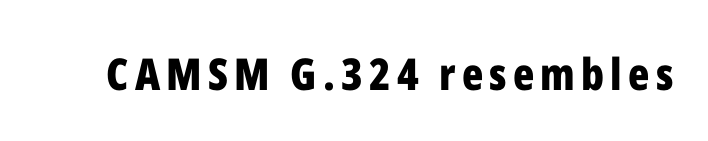
Classification — sans serif. The sample has been set heavy, in full bold. The specimen reads as upright at a glance. Bare-footed words on every line.
